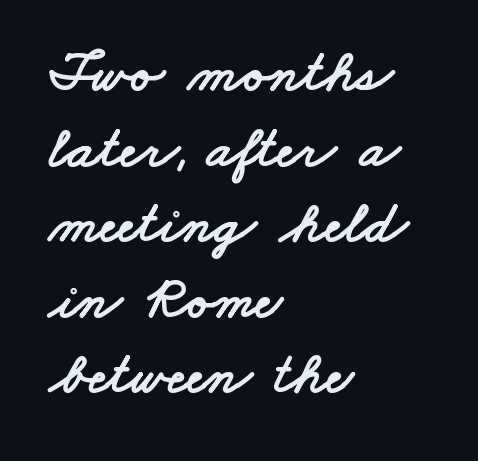
The image shows 59 px wide sans-serif type; set left-aligned, normal line spacing (1.28x), normal letter spacing, not underlined; low stroke contrast and a small x-height.
